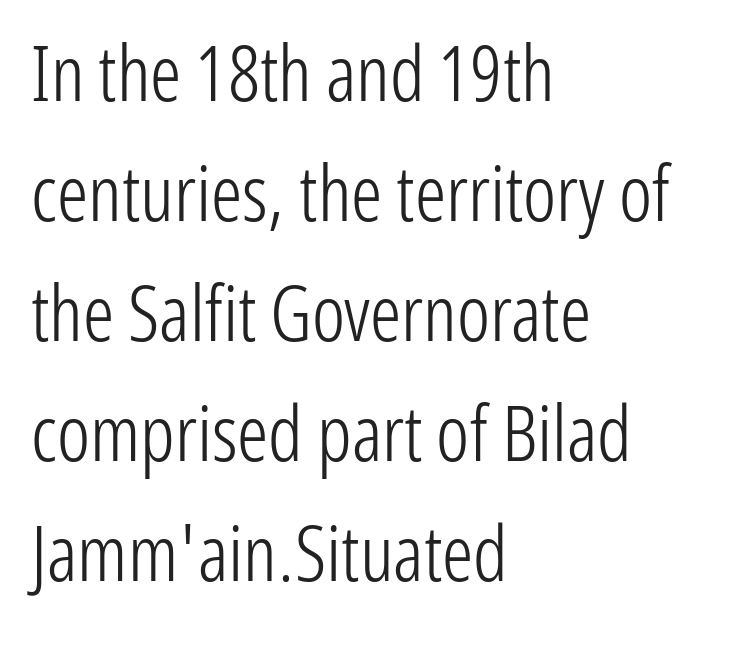
{"serif": "no", "italic": "no", "bold": "no", "weight": "light", "width": "condensed", "stroke_contrast": "low", "x_height": "medium", "monospaced": "no", "underline": "no", "align": "left", "line_spacing": "normal", "line_spacing_ratio": 1.54, "letter_spacing": "normal", "letter_spacing_em": 0.0, "glyph_px": 78}
